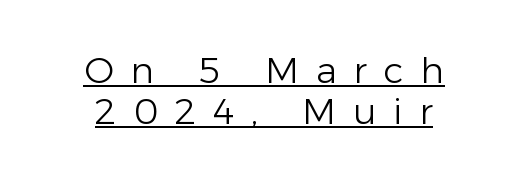
{"serif": "no", "italic": "no", "bold": "no", "weight": "light", "width": "normal", "stroke_contrast": "low", "x_height": "medium", "monospaced": "no", "underline": "yes", "align": "center", "line_spacing": "tight", "line_spacing_ratio": 1.13, "letter_spacing": "wide", "letter_spacing_em": 0.47, "glyph_px": 36}
